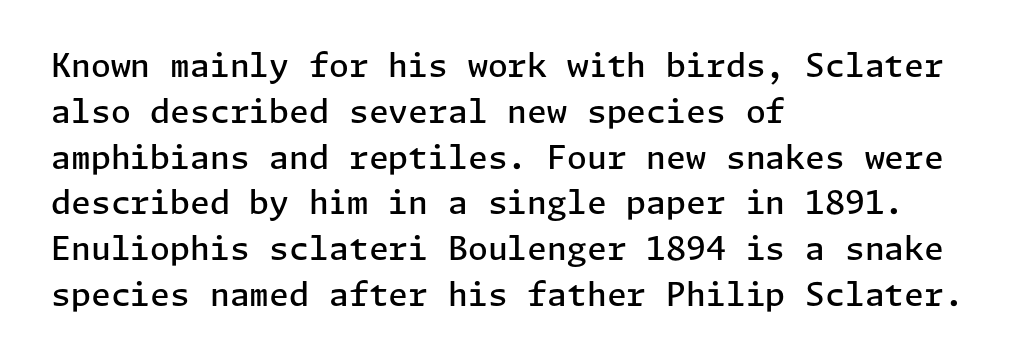
{"serif": "no", "italic": "no", "bold": "semi", "weight": "semibold", "width": "normal", "stroke_contrast": "low", "x_height": "medium", "underline": "no", "align": "left", "line_spacing": "normal", "line_spacing_ratio": 1.43, "letter_spacing": "normal", "letter_spacing_em": 0.0, "glyph_px": 32}
